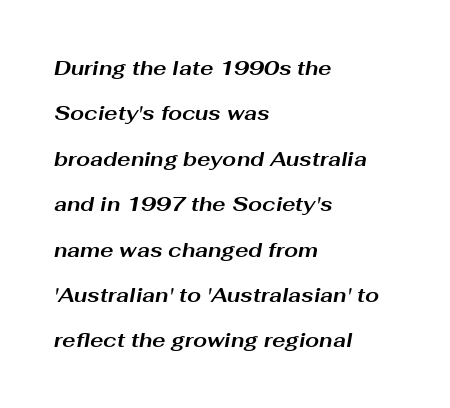
The image shows 20 px bold type, italic (leaning right); set left-aligned, loose line spacing (2.27x), normal letter spacing, not underlined.
